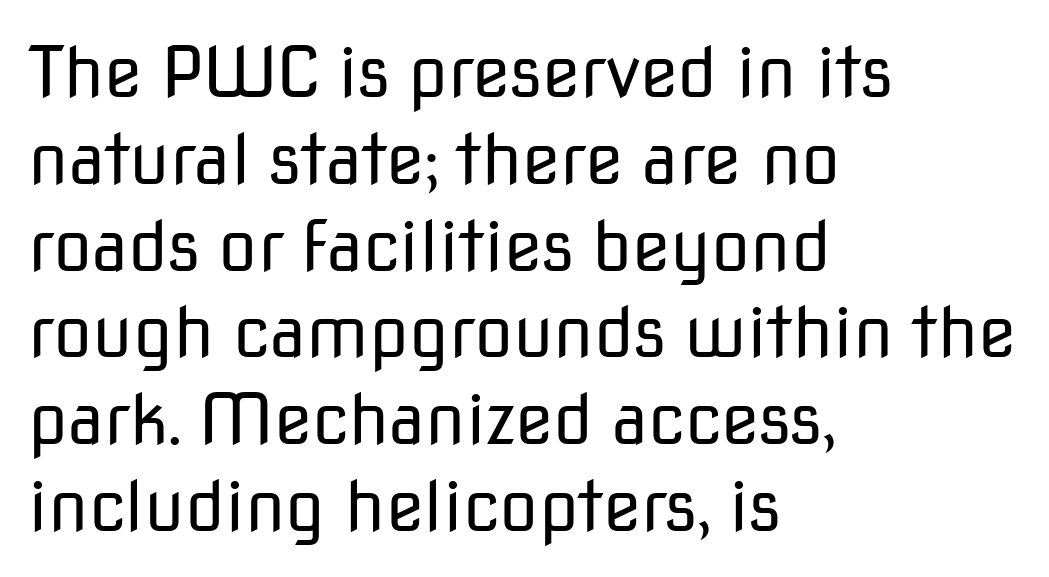
{"serif": "no", "italic": "no", "bold": "no", "weight": "regular", "width": "normal", "stroke_contrast": "low", "x_height": "medium", "monospaced": "no", "underline": "no", "align": "left", "line_spacing_ratio": 1.24, "letter_spacing": "normal", "letter_spacing_em": 0.0, "glyph_px": 70}
